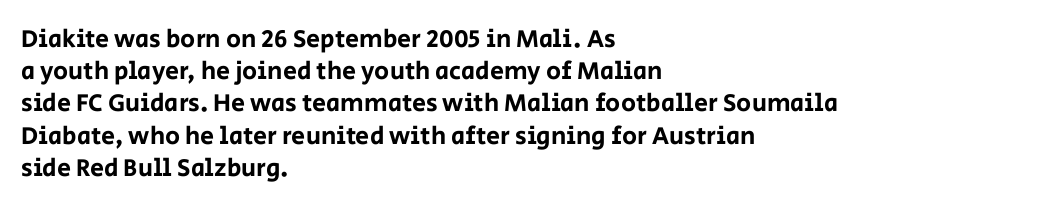
The image shows 25 px text type, upright; set left-aligned, normal line spacing (1.29x), normal letter spacing, not underlined.
